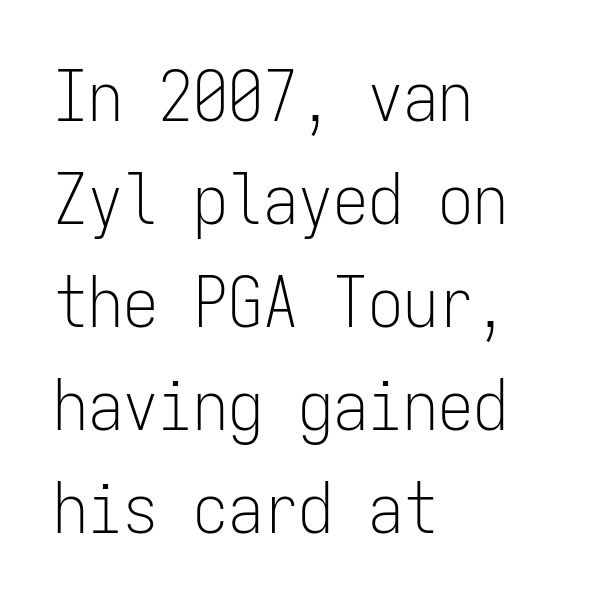
Q: Is the text bold? A: No.
Q: Is the text italic (slanted)? A: No, it is upright.
Q: Is the typeface a serif or a sans-serif typeface? A: Sans-serif.
Q: Is the text underlined? A: No.
Q: How is the paragraph aligned? A: Left-aligned.
Q: Is the spacing between letters normal or unusually wide? A: Normal.
Q: Is the spacing between lines tight, normal or loose? A: Normal.
Q: Width (condensed, normal, or wide)? A: Condensed.
Q: Stroke contrast? A: Low.
Q: x-height? A: Medium.
Q: Monospaced? A: Yes.
